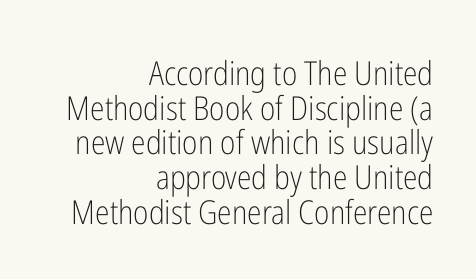
Has an underline been added? It has not. The lettering stays uniformly vertical, giving the passage a roman look. Teacher's note: observe the even right margin — that is flush-right alignment. The passage shown has conventional tracking throughout.
